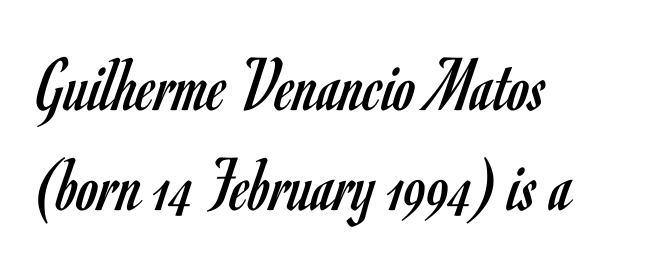
Type without underlining. These lines are composed in type without serifs. Vertically, the passage feels balanced, rows spaced as you'd expect. Note the varied advance widths — an 'i' is clearly narrower than an 'm'.
